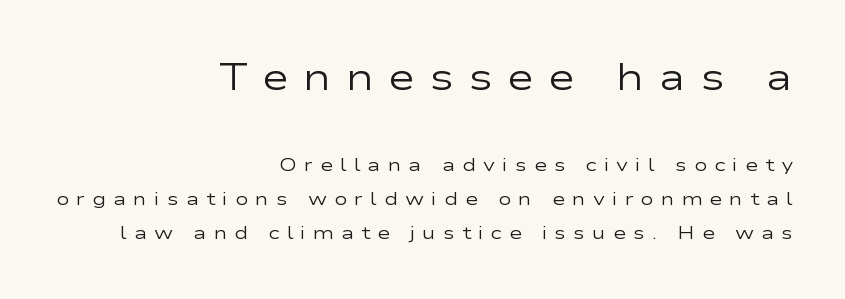
The face used here is proportionally spaced, like ordinary book or web type. Teacher's note: observe the even right margin — that is flush-right alignment. Vertical stems look standard width or narrower in stroke. Look at the bottom of the vertical strokes: they stop flat, with no serifs. In terms of letterspacing, this is a distinctly airy, spread setting. Check the space under the baseline: it is left empty.
